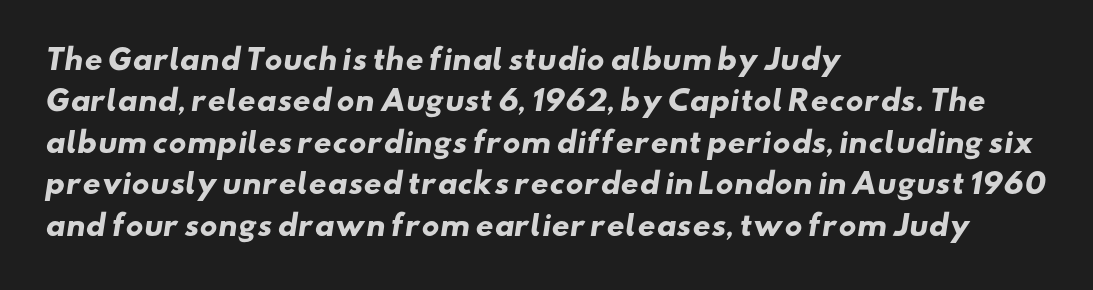
Students, observe: this is what conventionally led text looks like. The glyphs are unaccompanied by any horizontal stroke below them. The type is set solid horizontally, with unmodified tracking. Look at the bottom of the vertical strokes: they stop flat, with no serifs. Think of a printed novel: that variable character pitch is what you see here. This rendering uses left alignment, leaving the right contour irregular.
